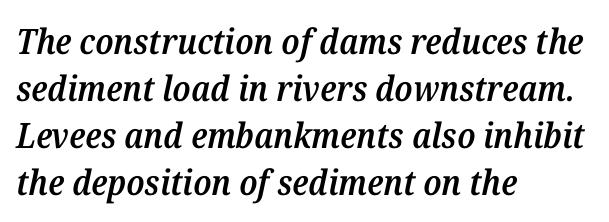
Q: Is the text bold? A: Semi-bold.
Q: Is the text italic (slanted)? A: Yes, it leans right by about 12 degrees.
Q: Is the typeface a serif or a sans-serif typeface? A: Serif.
Q: Is the text underlined? A: No.
Q: How is the paragraph aligned? A: Left-aligned.
Q: Is the spacing between letters normal or unusually wide? A: Normal.
Q: Is the spacing between lines tight, normal or loose? A: Normal.
Q: Width (condensed, normal, or wide)? A: Normal.
Q: Stroke contrast? A: Medium.
Q: x-height? A: Medium.
Q: Monospaced? A: No.
